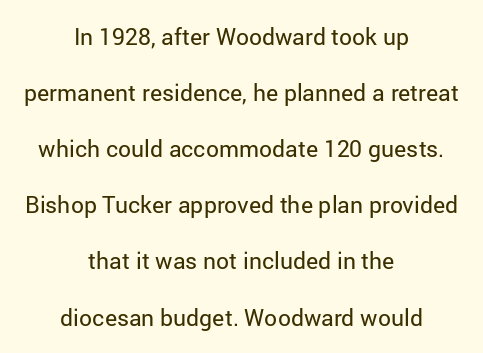
Q: Is the text bold? A: No.
Q: Is the text italic (slanted)? A: No, it is upright.
Q: Is the text underlined? A: No.
Q: How is the paragraph aligned? A: Centered.
Q: Is the spacing between letters normal or unusually wide? A: Normal.
Q: Is the spacing between lines tight, normal or loose? A: Loose.
